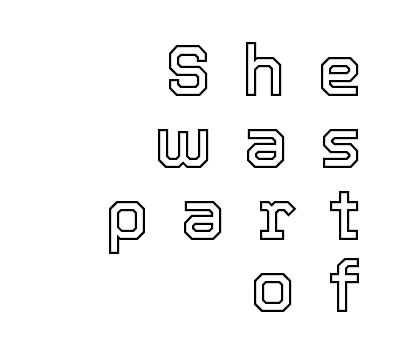
Here the designer chose a conventional face with non-uniform glyph widths. It's the straight-up-and-down kind of type. One glance says dense: line gaps are narrower than usual. Casual observation: everything's shoved over to the right.
